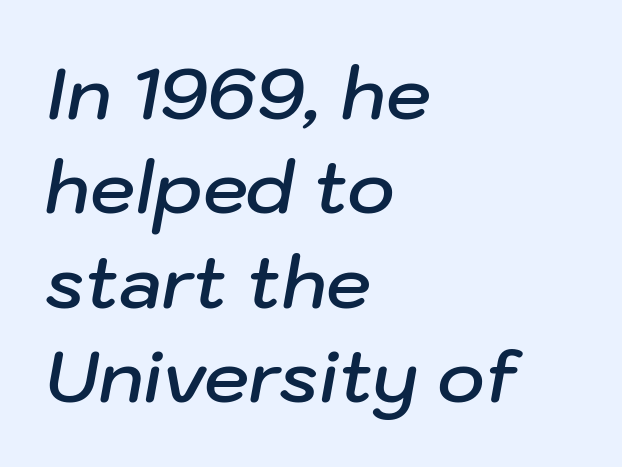
Q: Is the text bold? A: Semi-bold.
Q: Is the text italic (slanted)? A: Yes, it leans right by about 10 degrees.
Q: Is the text underlined? A: No.
Q: How is the paragraph aligned? A: Left-aligned.
Q: Is the spacing between letters normal or unusually wide? A: Normal.
Q: Is the spacing between lines tight, normal or loose? A: Normal.
Q: Width (condensed, normal, or wide)? A: Normal.
Q: Stroke contrast? A: Low.
Q: x-height? A: Medium.
Q: Monospaced? A: No.
